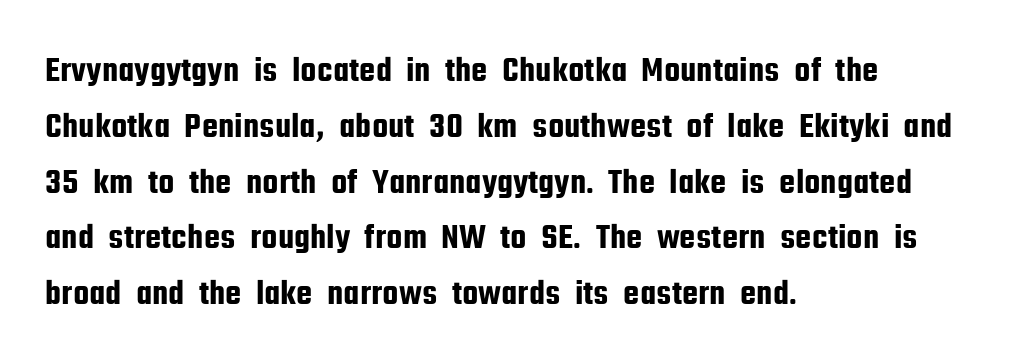
Q: Is the text italic (slanted)? A: No, it is upright.
Q: Is the typeface a serif or a sans-serif typeface? A: Sans-serif.
Q: Is the text underlined? A: No.
Q: How is the paragraph aligned? A: Left-aligned.
Q: Is the spacing between letters normal or unusually wide? A: Normal.
Q: Is the spacing between lines tight, normal or loose? A: Normal.
Q: Width (condensed, normal, or wide)? A: Condensed.
Q: Stroke contrast? A: Low.
Q: x-height? A: Medium.
Q: Monospaced? A: No.
